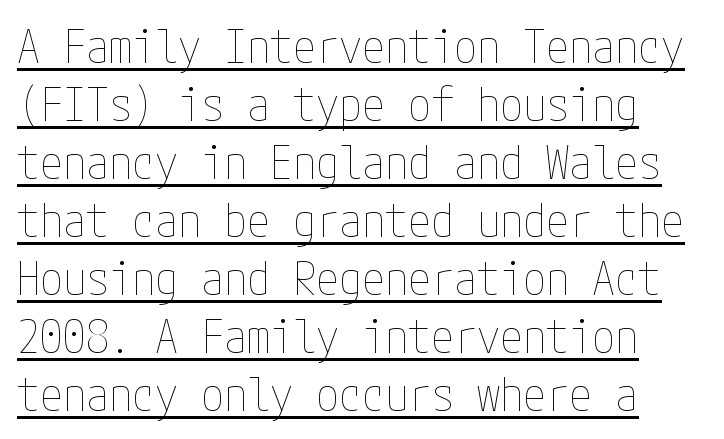
Q: Is the text bold? A: No.
Q: Is the text italic (slanted)? A: No, it is upright.
Q: Is the text underlined? A: Yes.
Q: Is the spacing between letters normal or unusually wide? A: Normal.
Q: Is the spacing between lines tight, normal or loose? A: Normal.
Q: Width (condensed, normal, or wide)? A: Condensed.
Q: Stroke contrast? A: Low.
Q: x-height? A: Medium.
